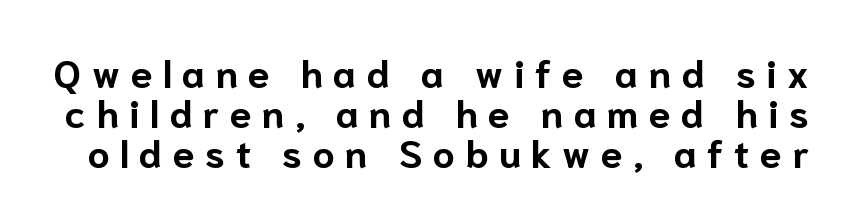
{"serif": "no", "italic": "no", "bold": "yes", "weight": "bold", "width": "normal", "stroke_contrast": "low", "x_height": "medium", "monospaced": "no", "underline": "no", "line_spacing": "tight", "line_spacing_ratio": 1.02, "letter_spacing": "wide", "letter_spacing_em": 0.27, "glyph_px": 39}
